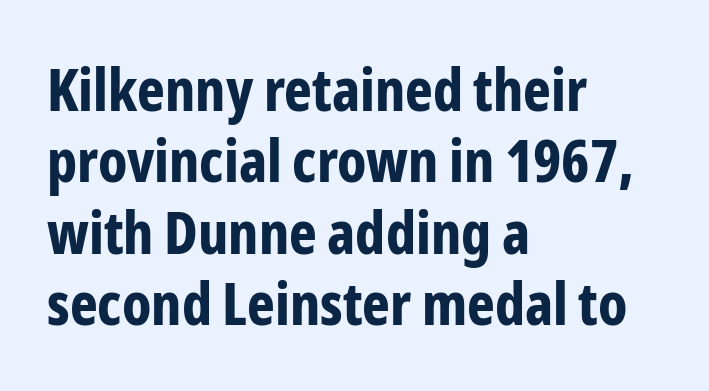
{"serif": "no", "italic": "no", "bold": "yes", "weight": "bold", "width": "condensed", "stroke_contrast": "low", "x_height": "medium", "monospaced": "no", "underline": "no", "align": "left", "line_spacing_ratio": 1.21, "letter_spacing": "normal", "letter_spacing_em": 0.0, "glyph_px": 59}
